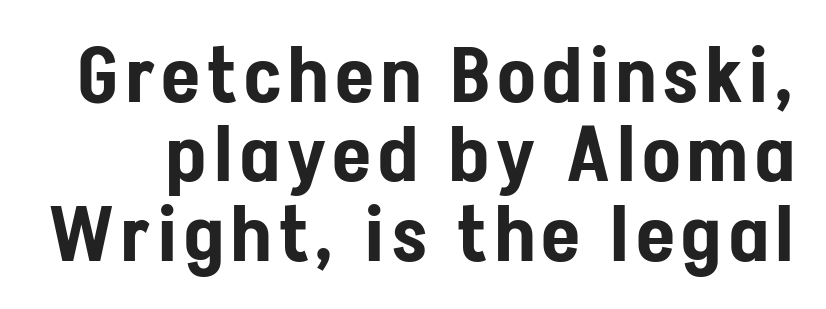
The image shows 77 px condensed sans-serif type, upright; set tight line spacing (1.03x), not underlined; low stroke contrast and a medium x-height.
